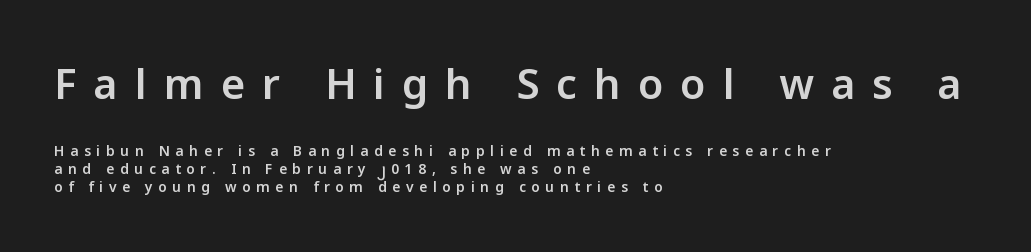
Q: Is the text bold? A: Semi-bold.
Q: Is the text italic (slanted)? A: No, it is upright.
Q: Is the typeface a serif or a sans-serif typeface? A: Sans-serif.
Q: Is the text underlined? A: No.
Q: How is the paragraph aligned? A: Left-aligned.
Q: Is the spacing between letters normal or unusually wide? A: Unusually wide.
Q: Is the spacing between lines tight, normal or loose? A: Normal.
Q: Which block of text is set in a larger size, the first (top) or the second (bottom)? A: The first (top) one.
Q: Width (condensed, normal, or wide)? A: Normal.
Q: Stroke contrast? A: Low.
Q: x-height? A: Medium.
Q: Monospaced? A: No.
